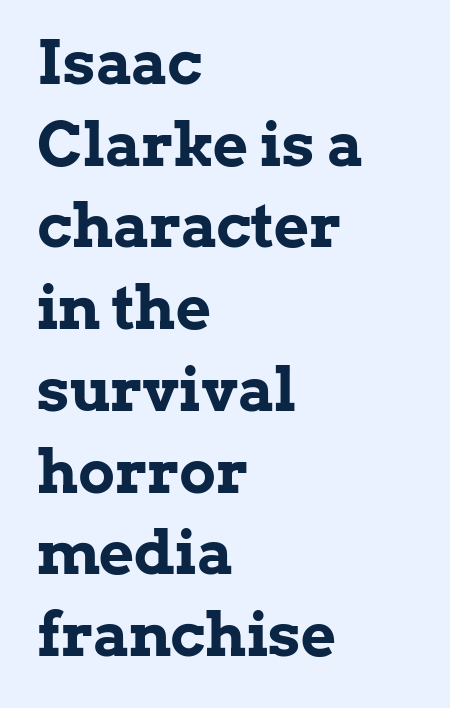
{"serif": "yes", "italic": "no", "bold": "yes", "weight": "bold", "width": "normal", "stroke_contrast": "low", "x_height": "medium", "monospaced": "no", "underline": "no", "align": "left", "line_spacing": "normal", "line_spacing_ratio": 1.34, "letter_spacing": "normal", "letter_spacing_em": 0.0, "glyph_px": 61}
